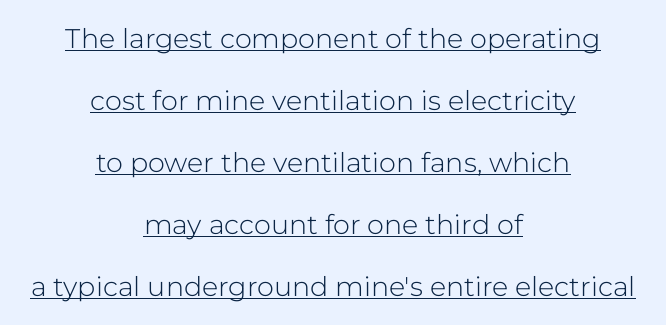
Caption: lettering with a line underneath. Does extra space separate the letters? No, they use regular spacing. If you folded the block vertically in half, each line would mirror itself in length. This sample trades compactness for vertical openness between lines. Vertical strokes here are truly vertical.
